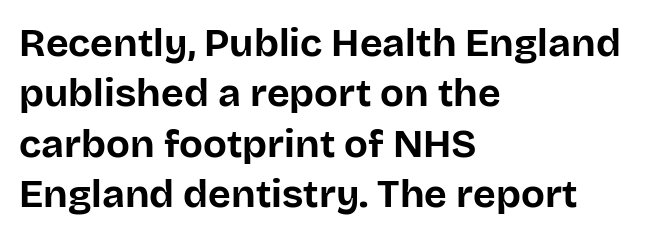
Q: Is the text bold? A: Yes.
Q: Is the text italic (slanted)? A: No, it is upright.
Q: Is the typeface a serif or a sans-serif typeface? A: Sans-serif.
Q: Is the text underlined? A: No.
Q: How is the paragraph aligned? A: Left-aligned.
Q: Is the spacing between letters normal or unusually wide? A: Normal.
Q: Is the spacing between lines tight, normal or loose? A: Normal.
Q: Width (condensed, normal, or wide)? A: Normal.
Q: Stroke contrast? A: Low.
Q: x-height? A: Large.
Q: Monospaced? A: No.
